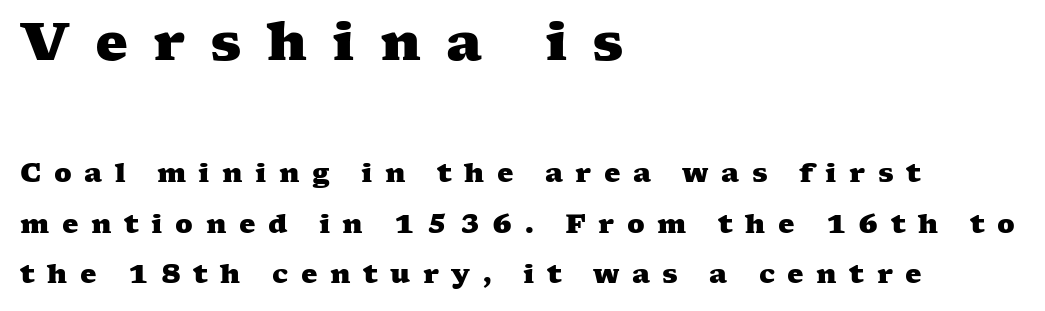
Q: Is the text bold? A: Yes.
Q: Is the typeface a serif or a sans-serif typeface? A: Serif.
Q: Is the text underlined? A: No.
Q: How is the paragraph aligned? A: Left-aligned.
Q: Is the spacing between letters normal or unusually wide? A: Unusually wide.
Q: Is the spacing between lines tight, normal or loose? A: Loose.
Q: Which block of text is set in a larger size, the first (top) or the second (bottom)? A: The first (top) one.
Q: Width (condensed, normal, or wide)? A: Wide.
Q: Stroke contrast? A: Medium.
Q: x-height? A: Medium.
Q: Monospaced? A: No.
